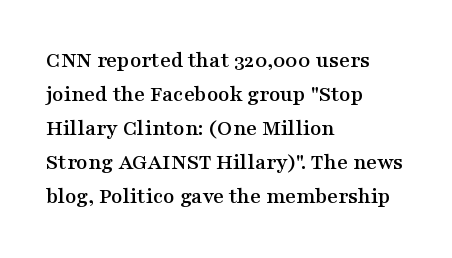
Q: Is the text italic (slanted)? A: No, it is upright.
Q: Is the text underlined? A: No.
Q: How is the paragraph aligned? A: Left-aligned.
Q: Is the spacing between letters normal or unusually wide? A: Normal.
Q: Is the spacing between lines tight, normal or loose? A: Normal.
